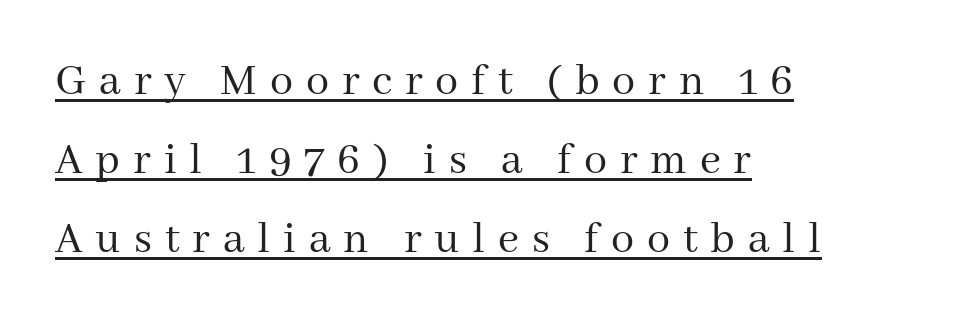
{"serif": "yes", "italic": "no", "bold": "no", "weight": "regular", "width": "normal", "stroke_contrast": "medium", "x_height": "medium", "monospaced": "no", "underline": "yes", "align": "left", "line_spacing_ratio": 1.72, "letter_spacing": "wide", "letter_spacing_em": 0.28, "glyph_px": 46}
